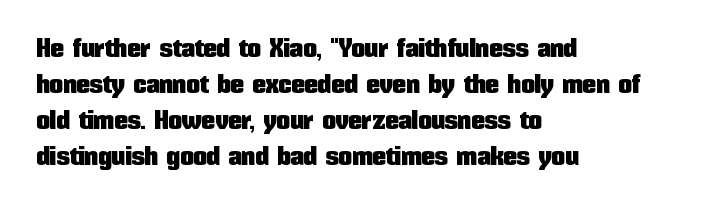
The image shows 27 px text type, upright; set left-aligned, normal line spacing (1.33x), normal letter spacing, not underlined.
